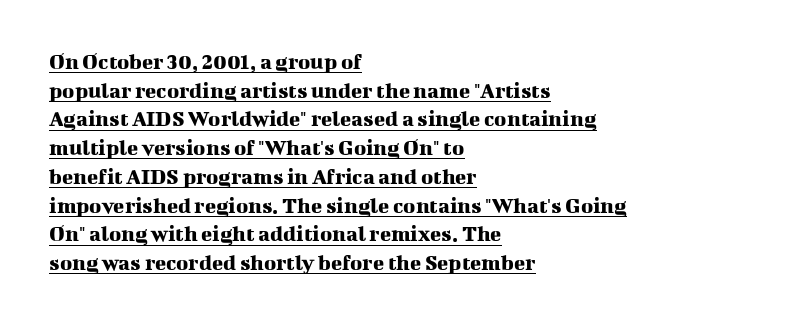
If you measured baseline to baseline, you'd find a middling distance. Decoration check: the copy is underlined. A student would call this left alignment; a typographer would say flush left, rag right. The type is set solid horizontally, with unmodified tracking. You can tell it's not italic because the verticals are truly vertical.
